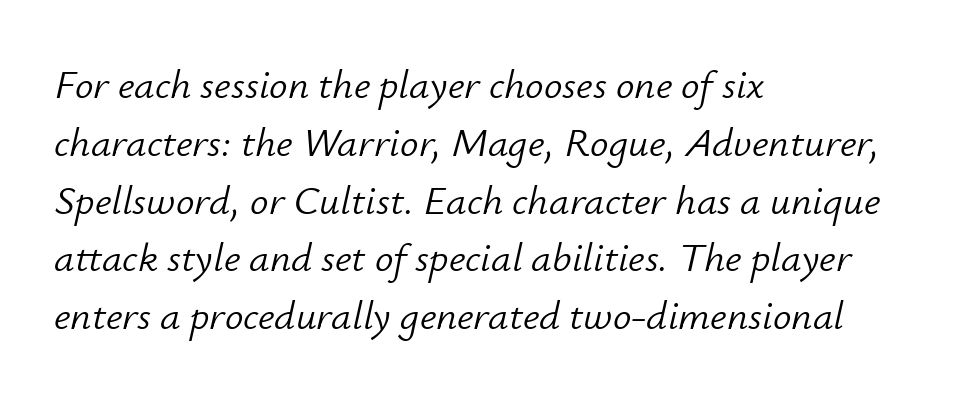
Q: Is the text bold? A: No.
Q: Is the text italic (slanted)? A: Yes, it leans right by about 12 degrees.
Q: Is the text underlined? A: No.
Q: How is the paragraph aligned? A: Left-aligned.
Q: Is the spacing between letters normal or unusually wide? A: Normal.
Q: Is the spacing between lines tight, normal or loose? A: Normal.
Q: Width (condensed, normal, or wide)? A: Normal.
Q: Stroke contrast? A: Low.
Q: x-height? A: Small.
Q: Monospaced? A: No.
